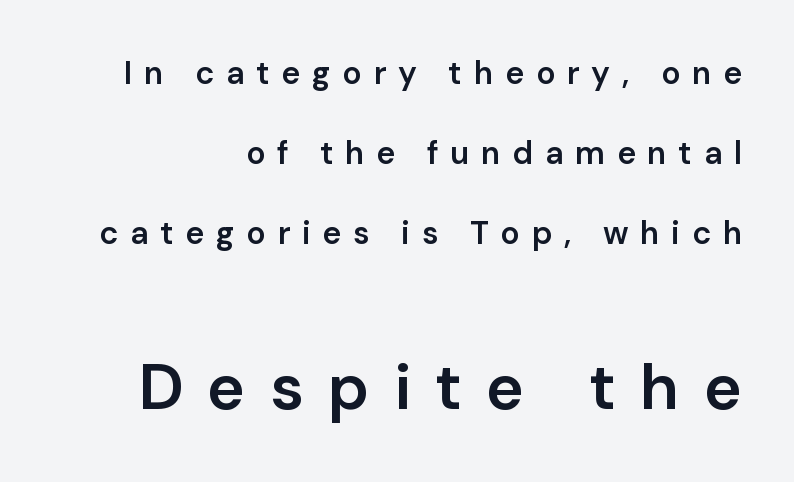
Q: Is the text bold? A: Semi-bold.
Q: Is the text italic (slanted)? A: No, it is upright.
Q: Is the typeface a serif or a sans-serif typeface? A: Sans-serif.
Q: Is the text underlined? A: No.
Q: How is the paragraph aligned? A: Right-aligned.
Q: Is the spacing between letters normal or unusually wide? A: Unusually wide.
Q: Is the spacing between lines tight, normal or loose? A: Loose.
Q: Which block of text is set in a larger size, the first (top) or the second (bottom)? A: The second (bottom) one.
Q: Width (condensed, normal, or wide)? A: Normal.
Q: Stroke contrast? A: Low.
Q: x-height? A: Medium.
Q: Monospaced? A: No.
